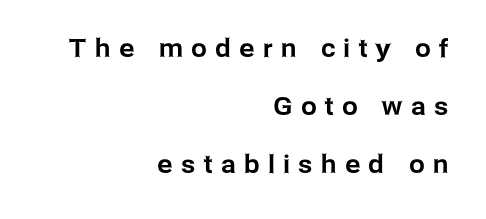
The type is letterspaced generously, with wide tracking. Is there any slant? The stems are plumb. Casual observation: everything's shoved over to the right. Type without underlining.
